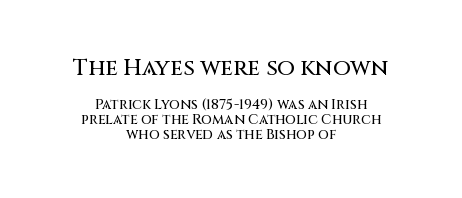
{"italic": "no", "underline": "no", "align": "center", "line_spacing": "tight", "line_spacing_ratio": 1.08, "letter_spacing": "normal", "letter_spacing_em": 0.0, "larger_block": "first", "size_ratio": 1.64, "glyph_px": 23}
